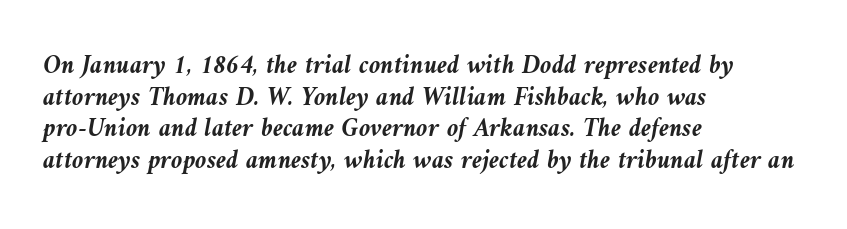
Any mark beneath the type? The region is blank. You could call the tracking neutral — neither tight nor loose. The lettering tilts uniformly, giving the passage an italic look. Caption: bold face, heavy strokes. Is the block centered? No — it sits flush against the left margin.
